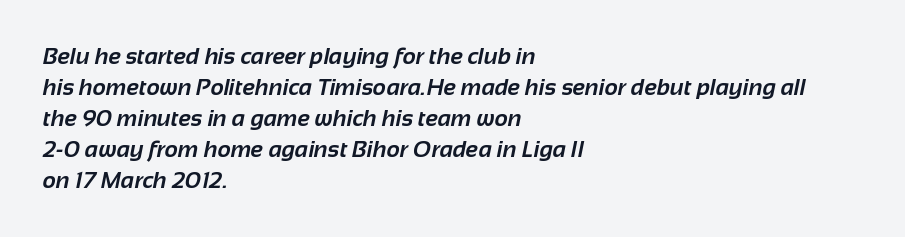
Caption: bold face, heavy strokes. The horizontal fit of the characters is conventional and even. The rows are spaced the way most documents space them. The lines are quadded left.
